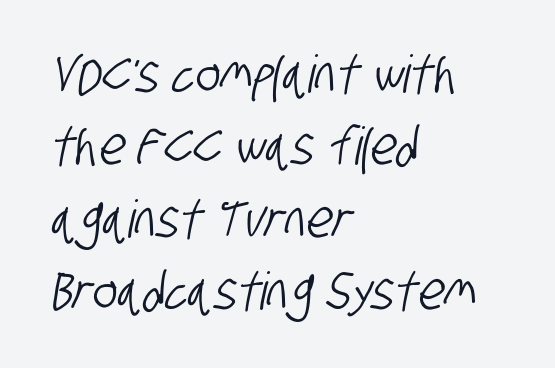
A bare baseline throughout the passage. The rag falls on the right side of this text block. The font family rendered here belongs to the sans-serif group. Line spacing here is normal.
